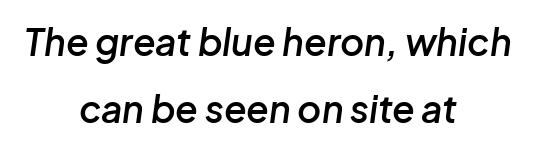
{"italic": "yes", "lean": "right", "slant_degrees": 8, "bold": "semi", "weight": "semibold", "width": "normal", "stroke_contrast": "low", "x_height": "medium", "monospaced": "no", "underline": "no", "align": "center", "line_spacing_ratio": 1.8, "letter_spacing": "normal", "letter_spacing_em": 0.0, "glyph_px": 37}
